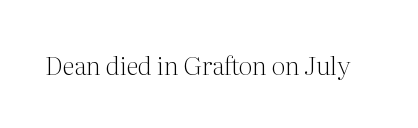
Q: Is the text bold? A: No.
Q: Is the text italic (slanted)? A: No, it is upright.
Q: Is the text underlined? A: No.
Q: Is the spacing between letters normal or unusually wide? A: Normal.
